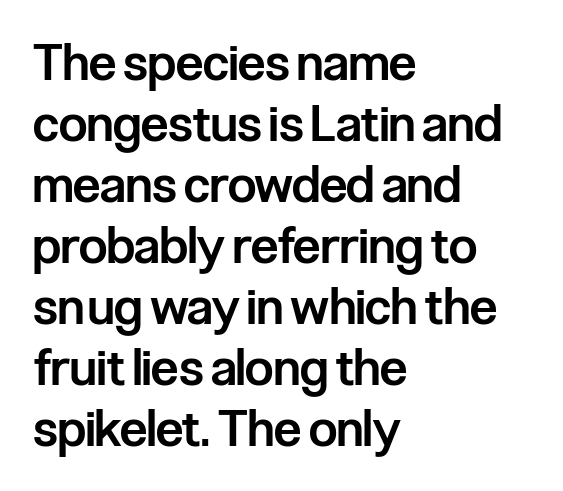
Q: Is the text bold? A: Semi-bold.
Q: Is the text italic (slanted)? A: No, it is upright.
Q: Is the typeface a serif or a sans-serif typeface? A: Sans-serif.
Q: Is the text underlined? A: No.
Q: How is the paragraph aligned? A: Left-aligned.
Q: Is the spacing between letters normal or unusually wide? A: Normal.
Q: Width (condensed, normal, or wide)? A: Condensed.
Q: Stroke contrast? A: Low.
Q: x-height? A: Medium.
Q: Monospaced? A: No.
